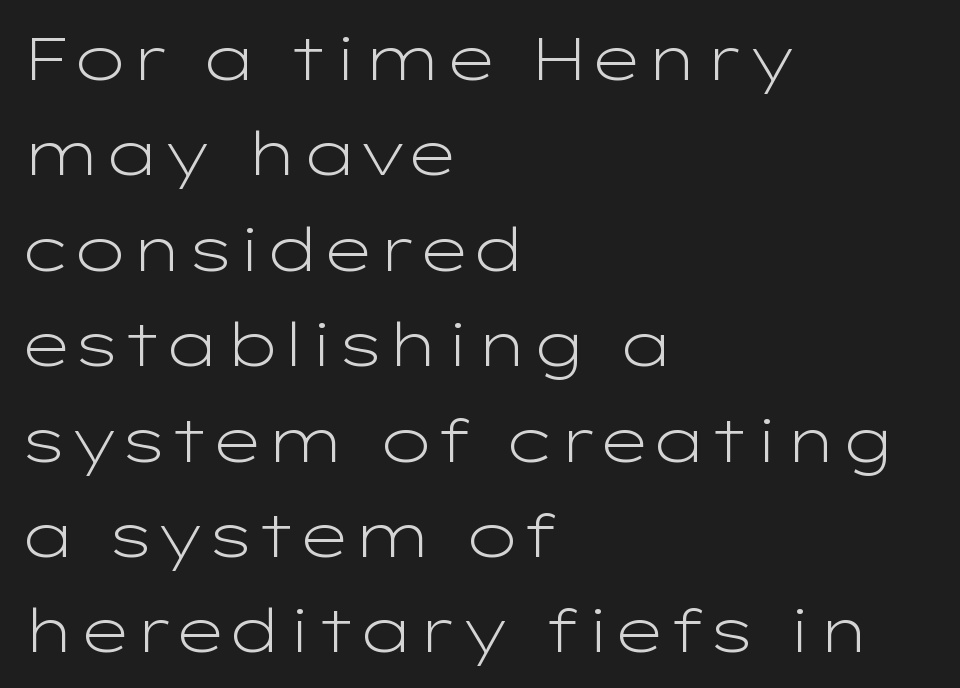
Q: Is the text bold? A: No.
Q: Is the text italic (slanted)? A: No, it is upright.
Q: Is the typeface a serif or a sans-serif typeface? A: Sans-serif.
Q: Is the text underlined? A: No.
Q: How is the paragraph aligned? A: Left-aligned.
Q: Is the spacing between letters normal or unusually wide? A: Normal.
Q: Is the spacing between lines tight, normal or loose? A: Normal.
Q: Width (condensed, normal, or wide)? A: Wide.
Q: Stroke contrast? A: Low.
Q: x-height? A: Medium.
Q: Monospaced? A: No.
